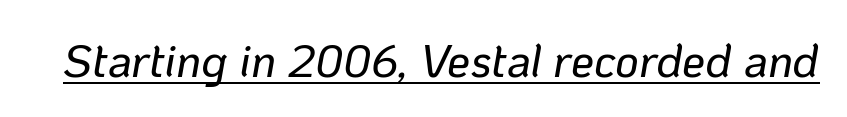
{"italic": "yes", "lean": "right", "slant_degrees": 10, "width": "normal", "stroke_contrast": "low", "x_height": "medium", "monospaced": "no", "underline": "yes", "letter_spacing": "normal", "letter_spacing_em": 0.0, "glyph_px": 46}
